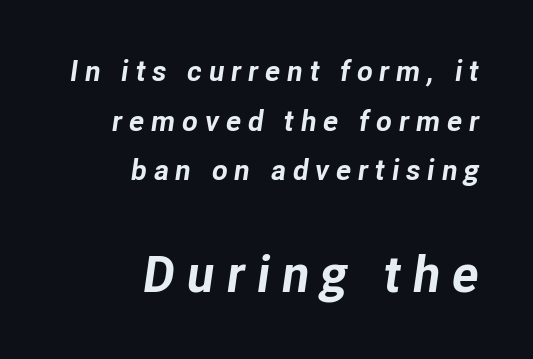
{"italic": "yes", "lean": "right", "slant_degrees": 8, "bold": "yes", "weight": "bold", "width": "normal", "stroke_contrast": "low", "x_height": "medium", "monospaced": "no", "underline": "no", "align": "right", "line_spacing_ratio": 1.71, "letter_spacing": "wide", "letter_spacing_em": 0.23, "larger_block": "second", "size_ratio": 1.76, "glyph_px": 51}
